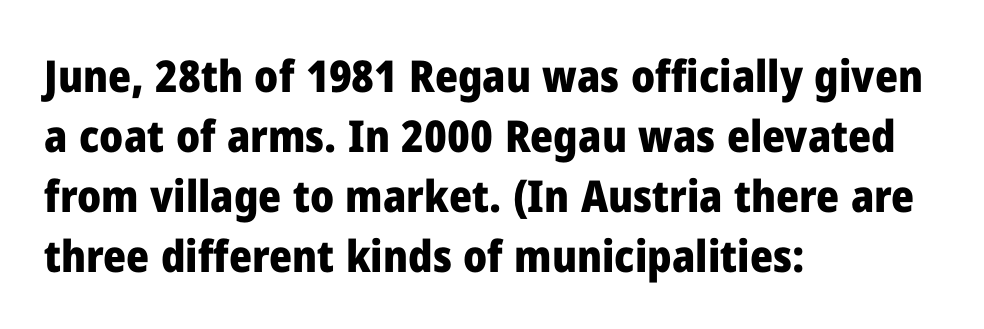
The face used here is proportionally spaced, like ordinary book or web type. The string is rendered with underlining switched off. The font's upright variant was chosen for this text. Horizontal alignment here is leftward, the default for most running prose. Plenty of ink on the page — the face is bold. Words appear dense and cohesive because spacing is normal.
